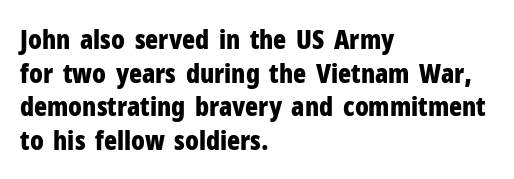
Q: Is the text bold? A: Yes.
Q: Is the text italic (slanted)? A: No, it is upright.
Q: Is the text underlined? A: No.
Q: How is the paragraph aligned? A: Left-aligned.
Q: Is the spacing between letters normal or unusually wide? A: Normal.
Q: Is the spacing between lines tight, normal or loose? A: Normal.
